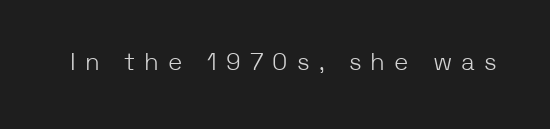
The image shows 24 px text type, upright; set unusually wide letter spacing (+0.38 em), not underlined.
